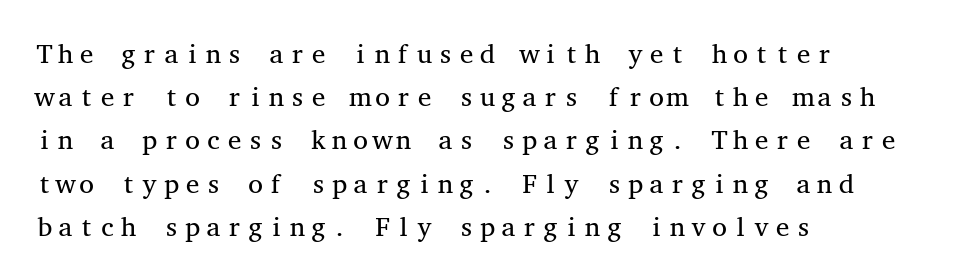
Q: Is the text bold? A: No.
Q: Is the text italic (slanted)? A: No, it is upright.
Q: Is the text underlined? A: No.
Q: How is the paragraph aligned? A: Left-aligned.
Q: Is the spacing between letters normal or unusually wide? A: Normal.
Q: Is the spacing between lines tight, normal or loose? A: Normal.
